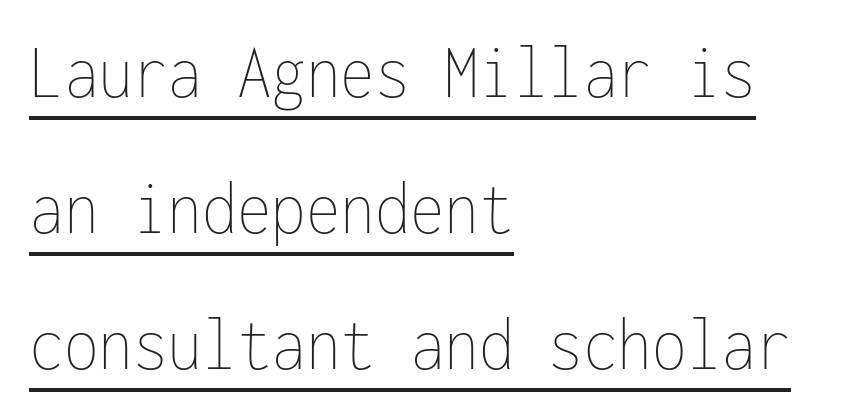
Q: Is the text bold? A: No.
Q: Is the text italic (slanted)? A: No, it is upright.
Q: Is the text underlined? A: Yes.
Q: How is the paragraph aligned? A: Left-aligned.
Q: Is the spacing between letters normal or unusually wide? A: Normal.
Q: Width (condensed, normal, or wide)? A: Condensed.
Q: Stroke contrast? A: Low.
Q: x-height? A: Medium.
Q: Monospaced? A: Yes.
